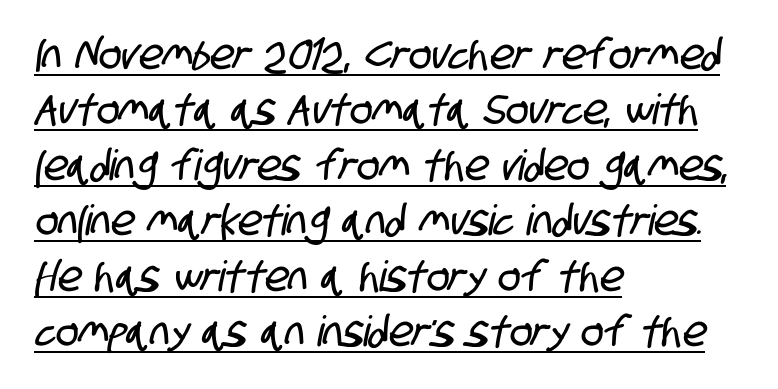
The image shows 42 px condensed sans-serif type; set left-aligned, normal line spacing (1.32x), normal letter spacing, underlined; low stroke contrast and a large x-height.
